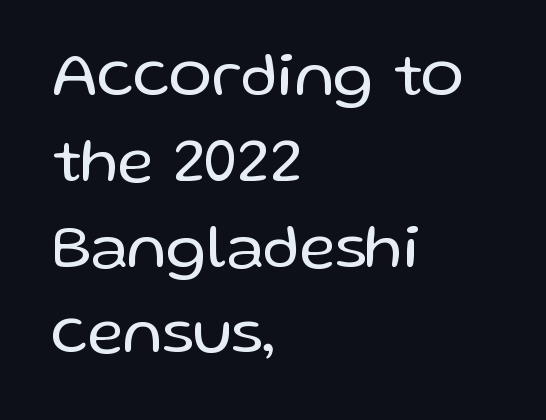
The weight tops out at a normal text grade. What's the leading like? Ordinary, nothing unusual. The rag falls on the right side of this text block. Each word holds together tightly as a unit, with standard inter-letter gaps.
